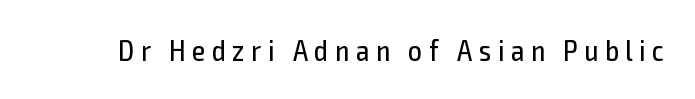
Q: Is the text bold? A: No.
Q: Is the text italic (slanted)? A: No, it is upright.
Q: Is the typeface a serif or a sans-serif typeface? A: Sans-serif.
Q: Is the text underlined? A: No.
Q: Is the spacing between letters normal or unusually wide? A: Unusually wide.
Q: Width (condensed, normal, or wide)? A: Condensed.
Q: x-height? A: Medium.
Q: Monospaced? A: No.
